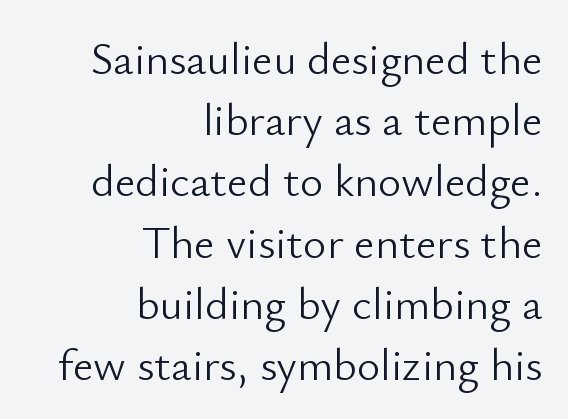
Letterform terminals end flat and unadorned throughout the passage. A bare baseline throughout the passage. Here the designer chose a conventional face with non-uniform glyph widths. The letters sit at their default tracking, neither squeezed nor spread. The passage shown is not bold in any degree. Right-aligned paragraph, ragged on the left.
